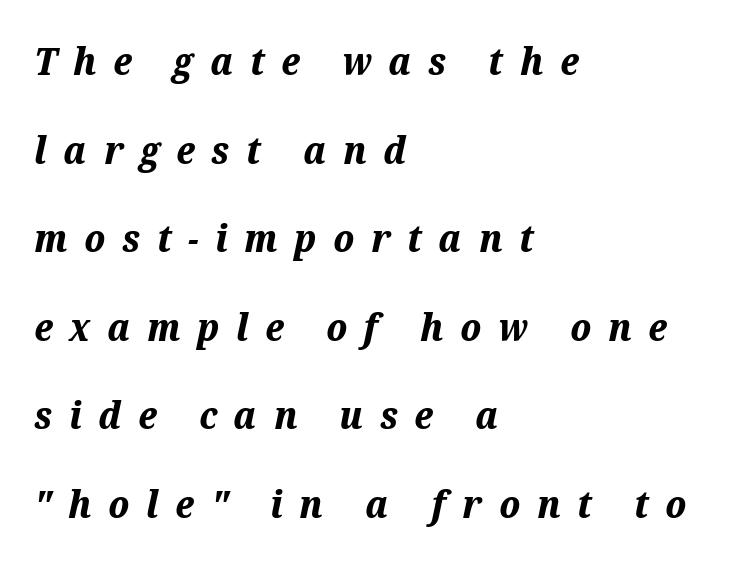
Q: Is the text bold? A: Yes.
Q: Is the text italic (slanted)? A: Yes, it leans right by about 12 degrees.
Q: Is the text underlined? A: No.
Q: How is the paragraph aligned? A: Left-aligned.
Q: Is the spacing between letters normal or unusually wide? A: Unusually wide.
Q: Is the spacing between lines tight, normal or loose? A: Loose.
Q: Width (condensed, normal, or wide)? A: Normal.
Q: Stroke contrast? A: Medium.
Q: x-height? A: Medium.
Q: Monospaced? A: No.
